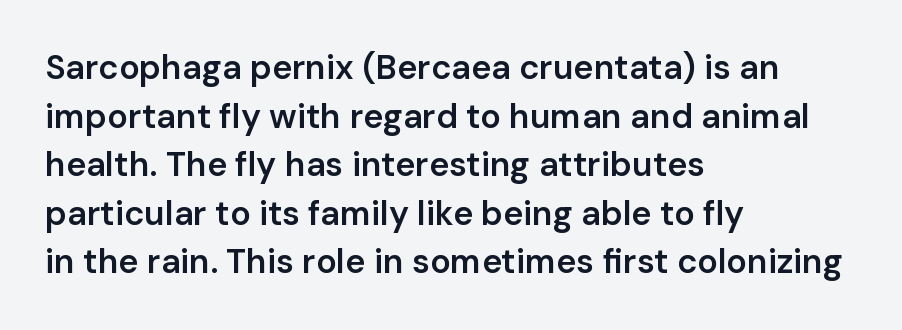
{"serif": "no", "italic": "no", "bold": "semi", "weight": "semibold", "width": "normal", "stroke_contrast": "low", "x_height": "medium", "monospaced": "no", "underline": "no", "align": "left", "line_spacing": "normal", "line_spacing_ratio": 1.43, "letter_spacing": "normal", "letter_spacing_em": 0.0, "glyph_px": 34}
